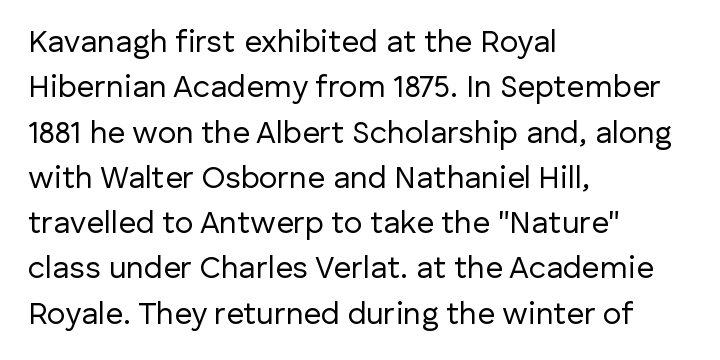
Is this a fixed-width face? No — the glyphs have proportional, varying widths. Bare-footed words on every line. Short and long lines alike share a common starting point at left. Between one letter and the next there's only the usual sliver of space. The specimen reads as upright at a glance.
